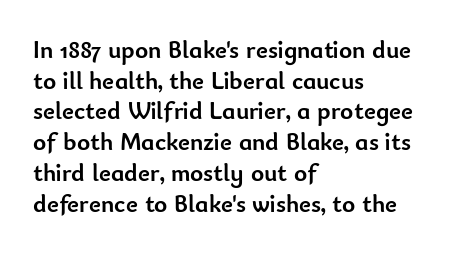
In CSS terms this would be text-align: left. Anything drawn beneath the words? Only blank space. Posture: upright roman. As a designer I'd log this as weight 700, bold.
